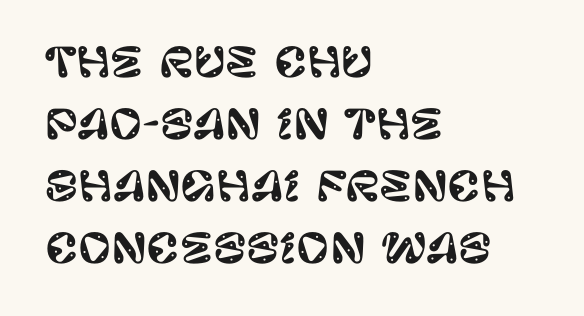
Q: Is the text italic (slanted)? A: Yes.
Q: Is the typeface a serif or a sans-serif typeface? A: Sans-serif.
Q: Is the text underlined? A: No.
Q: How is the paragraph aligned? A: Left-aligned.
Q: Is the spacing between letters normal or unusually wide? A: Normal.
Q: Is the spacing between lines tight, normal or loose? A: Normal.
Q: Width (condensed, normal, or wide)? A: Normal.
Q: Stroke contrast? A: Low.
Q: x-height? A: Large.
Q: Monospaced? A: No.
